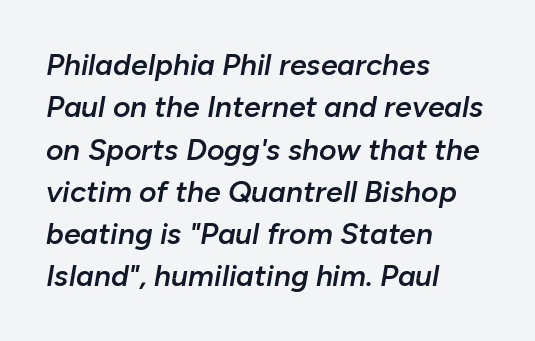
The image shows 30 px semibold type, italic (leaning right); set left-aligned, normal line spacing (1.41x), normal letter spacing, not underlined; low stroke contrast and a medium x-height.
